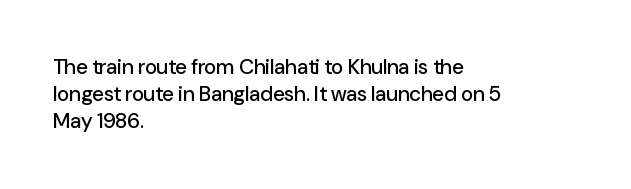
{"italic": "no", "underline": "no", "align": "left", "line_spacing": "normal", "line_spacing_ratio": 1.29, "letter_spacing": "normal", "letter_spacing_em": 0.0, "glyph_px": 21}
